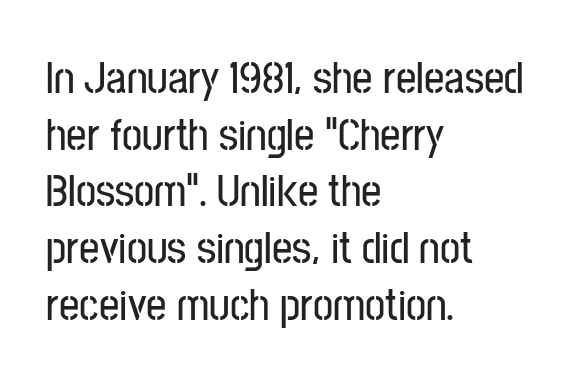
{"serif": "no", "italic": "no", "width": "condensed", "stroke_contrast": "low", "x_height": "medium", "monospaced": "no", "underline": "no", "align": "left", "line_spacing": "normal", "line_spacing_ratio": 1.26, "letter_spacing": "normal", "letter_spacing_em": 0.0, "glyph_px": 45}
